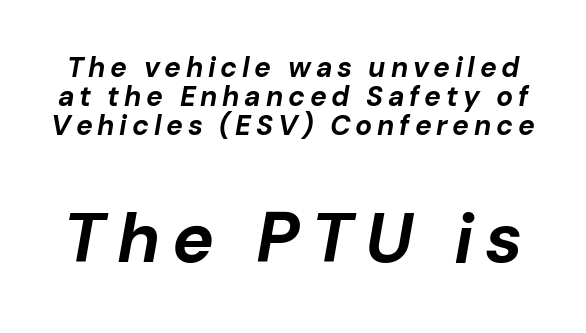
Interline gaps are noticeably narrow in this sample. Do the characters align in a grid? No, the font is proportional. Underlining? Definitely not there. The characters look thick and weighty, a clear bold.
